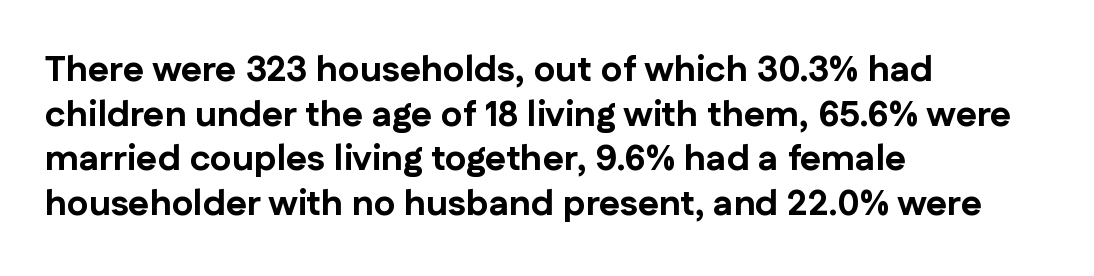
This sample uses plain, unmodified letter spacing. Horizontal alignment here is leftward, the default for most running prose. Varying glyph widths throughout — classic text-font behaviour. The gap between lines stays unmarked. Tall strokes in this sample are plumb rather than angled.
